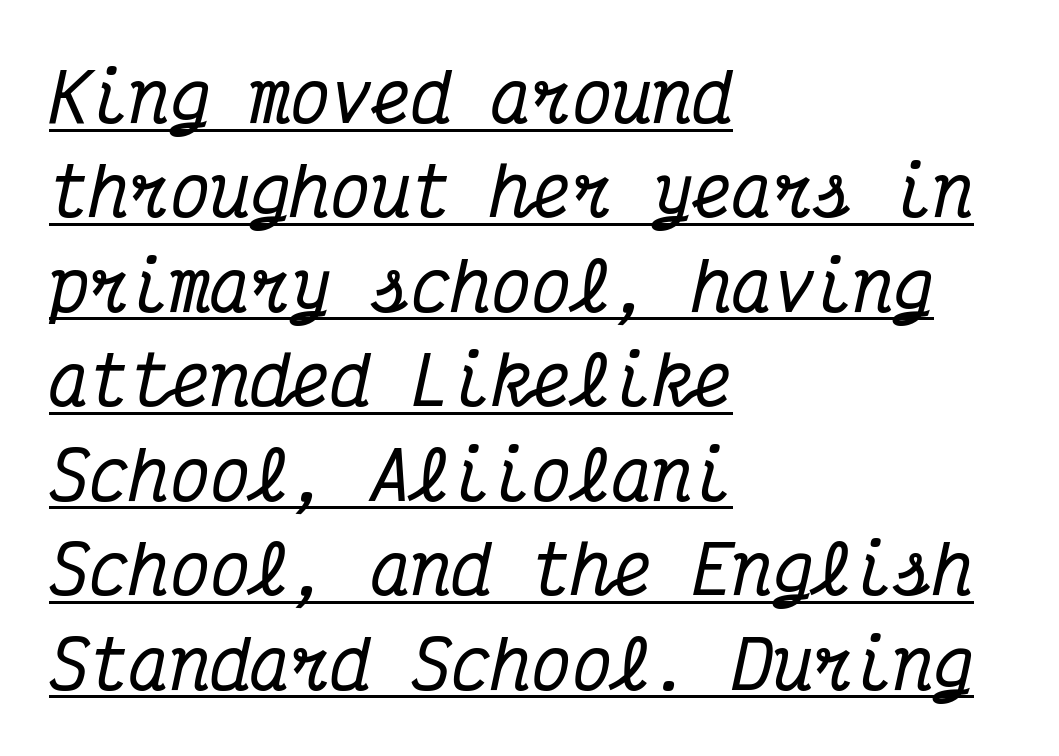
Q: Is the text italic (slanted)? A: Yes, it leans right by about 12 degrees.
Q: Is the typeface a serif or a sans-serif typeface? A: Serif.
Q: Is the text underlined? A: Yes.
Q: How is the paragraph aligned? A: Left-aligned.
Q: Is the spacing between letters normal or unusually wide? A: Normal.
Q: Is the spacing between lines tight, normal or loose? A: Normal.
Q: Width (condensed, normal, or wide)? A: Condensed.
Q: Stroke contrast? A: Medium.
Q: x-height? A: Medium.
Q: Monospaced? A: Yes.
